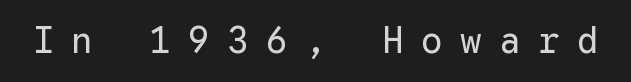
{"serif": "no", "italic": "no", "bold": "no", "weight": "regular", "width": "normal", "stroke_contrast": "low", "x_height": "medium", "monospaced": "yes", "underline": "no", "letter_spacing": "wide", "letter_spacing_em": 0.48, "glyph_px": 36}
